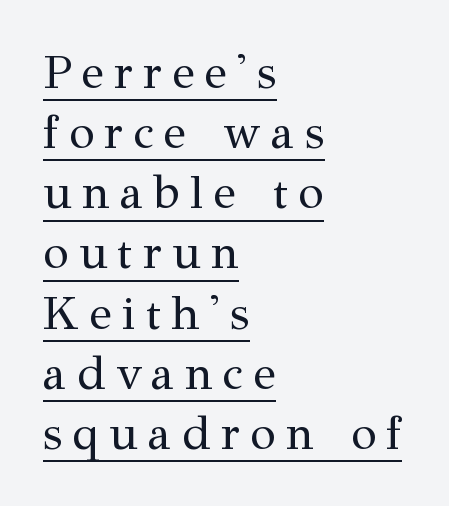
The image shows 47 px regular-weight serif type, upright; set left-aligned, normal line spacing (1.28x), unusually wide letter spacing (+0.22 em), underlined; medium stroke contrast and a medium x-height.
